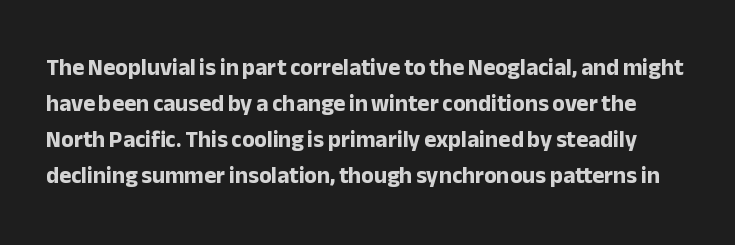
The image shows 23 px bold type, upright; set normal line spacing (1.57x), normal letter spacing, not underlined.
